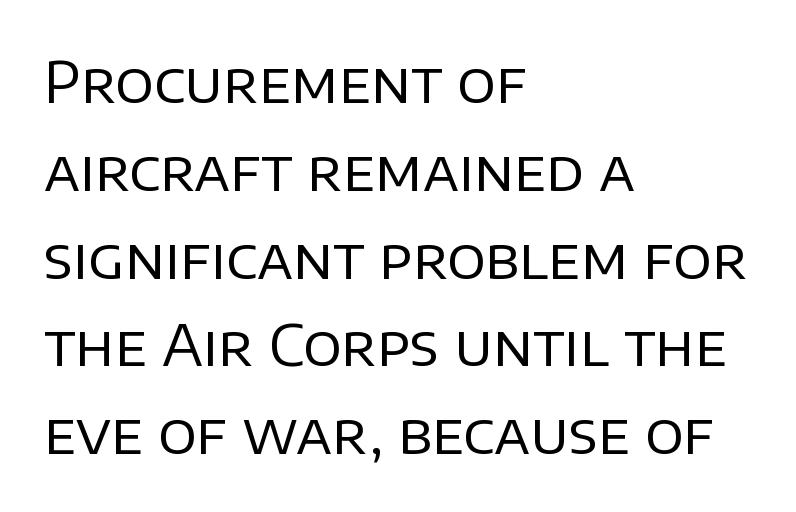
Q: Is the text bold? A: No.
Q: Is the text italic (slanted)? A: No, it is upright.
Q: Is the typeface a serif or a sans-serif typeface? A: Sans-serif.
Q: Is the text underlined? A: No.
Q: How is the paragraph aligned? A: Left-aligned.
Q: Is the spacing between letters normal or unusually wide? A: Normal.
Q: Is the spacing between lines tight, normal or loose? A: Normal.
Q: Width (condensed, normal, or wide)? A: Normal.
Q: Stroke contrast? A: Low.
Q: x-height? A: Large.
Q: Monospaced? A: No.
